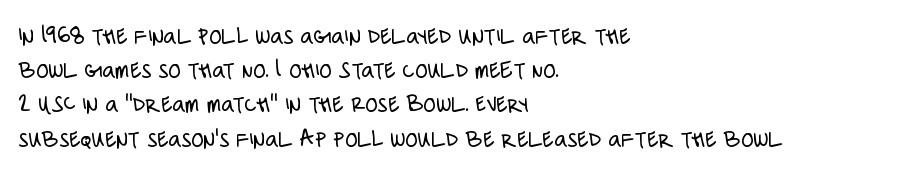
Q: Is the text bold? A: No.
Q: Is the text italic (slanted)? A: No, it is upright.
Q: Is the text underlined? A: No.
Q: How is the paragraph aligned? A: Left-aligned.
Q: Is the spacing between letters normal or unusually wide? A: Normal.
Q: Is the spacing between lines tight, normal or loose? A: Normal.
